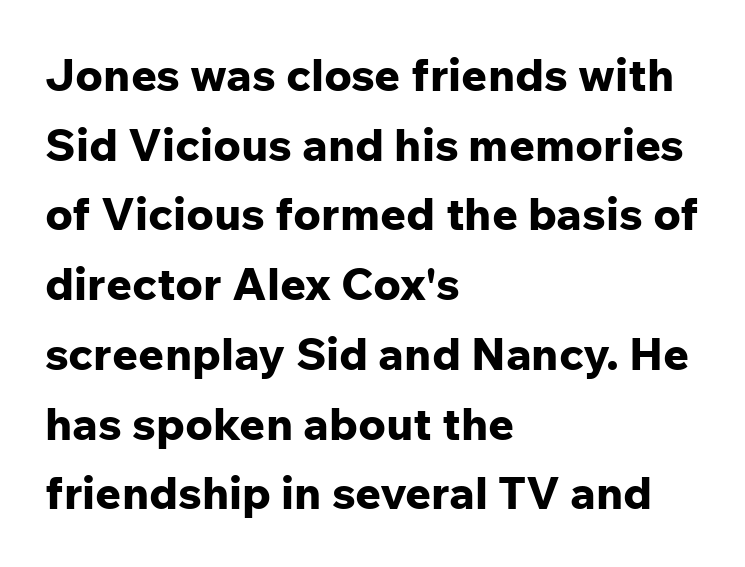
The foot of each line stays bare and open. Horizontal bands of white between lines are of average thickness. Each line starts at the same left margin while the right side varies. Designer's note — italics off, roman on. Observe the absence of serifs on each vertical stroke in this sample.
